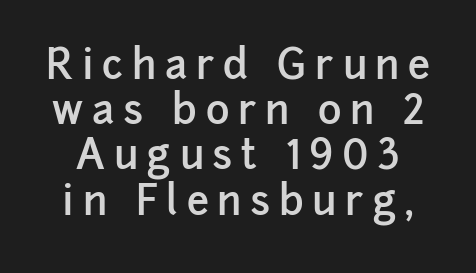
{"serif": "no", "italic": "no", "bold": "semi", "weight": "semibold", "width": "normal", "stroke_contrast": "low", "x_height": "medium", "monospaced": "no", "underline": "no", "line_spacing": "tight", "line_spacing_ratio": 1.13, "letter_spacing": "wide", "letter_spacing_em": 0.22, "glyph_px": 40}
